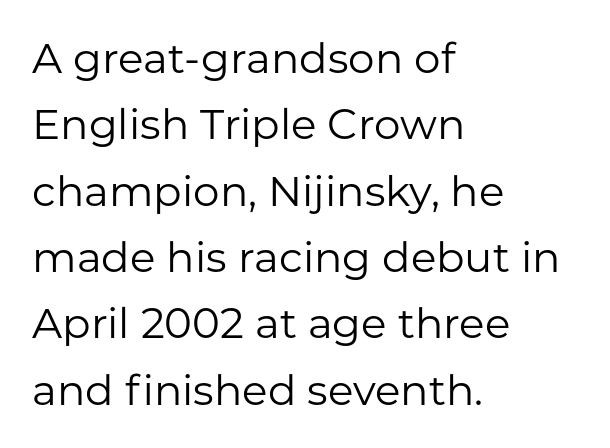
{"serif": "no", "italic": "no", "bold": "no", "weight": "regular", "width": "normal", "stroke_contrast": "low", "x_height": "medium", "monospaced": "no", "underline": "no", "align": "left", "line_spacing": "normal", "line_spacing_ratio": 1.58, "letter_spacing": "normal", "letter_spacing_em": 0.0, "glyph_px": 42}
